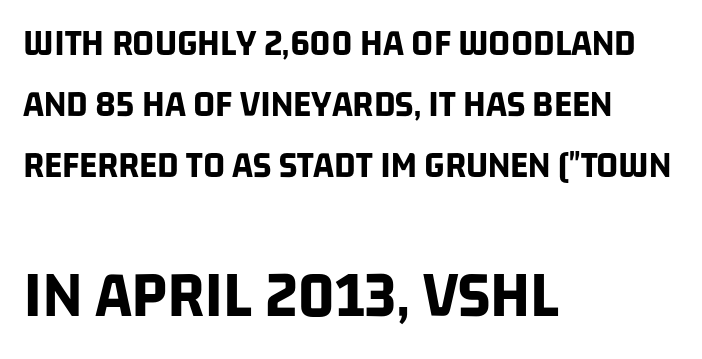
A dark, heavy texture on the line: the type is bold. In CSS terms this would be text-align: left. These two chunks differ in scale, with the bottom chunk taking the larger measure. The passage shown stacks its lines at a standard gap.
